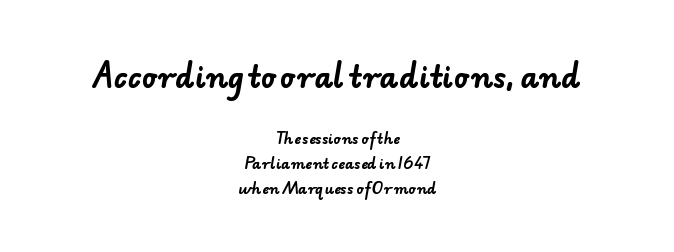
To sum up the face: it is a sans, with no serifs. Line starts and ends both wander, symmetrically. Default kerning and tracking; the words read as compact shapes. The gap between lines stays unmarked. Do the characters align in a grid? No, the font is proportional.
